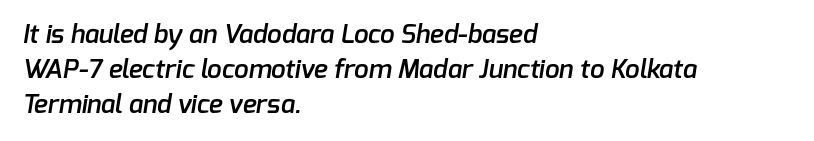
{"bold": "semi", "underline": "no", "align": "left", "line_spacing": "normal", "line_spacing_ratio": 1.34, "letter_spacing": "normal", "letter_spacing_em": 0.0, "glyph_px": 26}
